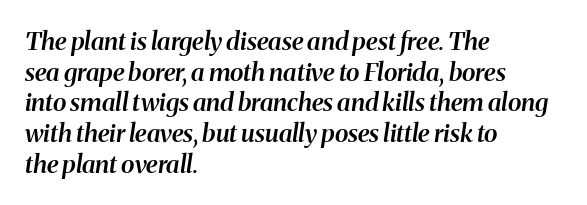
The zone under the glyphs is completely vacant. This sample is left-justified, so line endings fall wherever the words run out. The face used here has a pronounced slope to its letters. The horizontal fit of the characters is conventional and even. In terms of weight, the rendering is demibold, just under bold.
